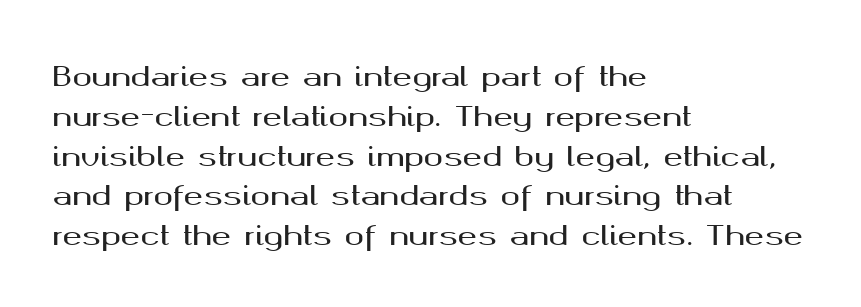
How would I describe the line gaps? Plain and ordinary. Does extra space separate the letters? No, they use regular spacing. These lines stack with their left ends in a neat column. Underlining? Definitely not there. Quick note: not italic, upright.
